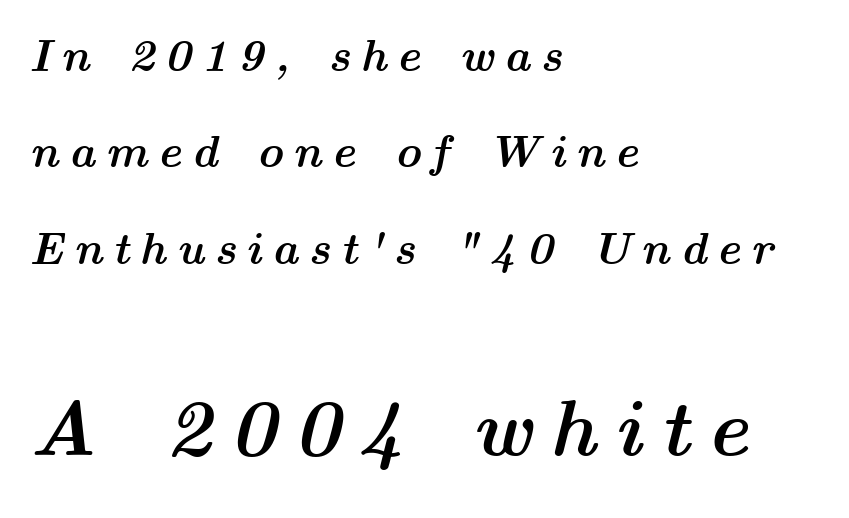
A clean baseline with only descenders dipping below it. Strong, thick strokes mark this as bold type. This sample uses an oblique cut, with every glyph tilted off the vertical. Compared with typical body copy, the letter spacing here is much looser. The letters advance in unequal steps, a hallmark of proportional type. Notice the wide empty band between every row — that's loose leading.
